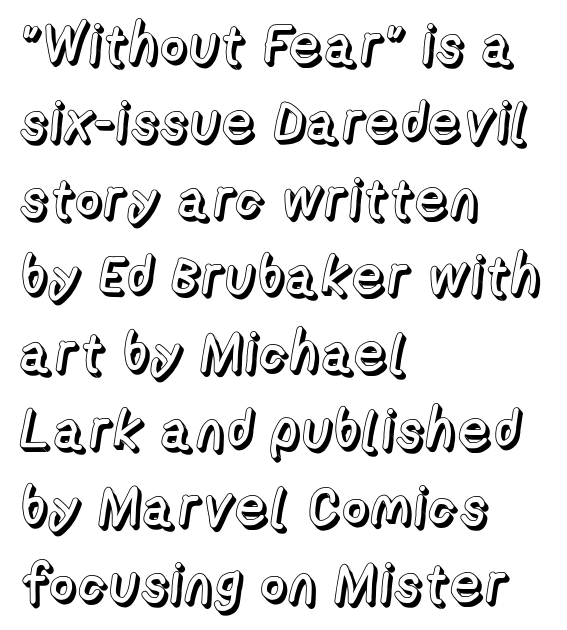
The image shows 55 px text type; set left-aligned, normal line spacing (1.4x), normal letter spacing, not underlined; a medium x-height.
